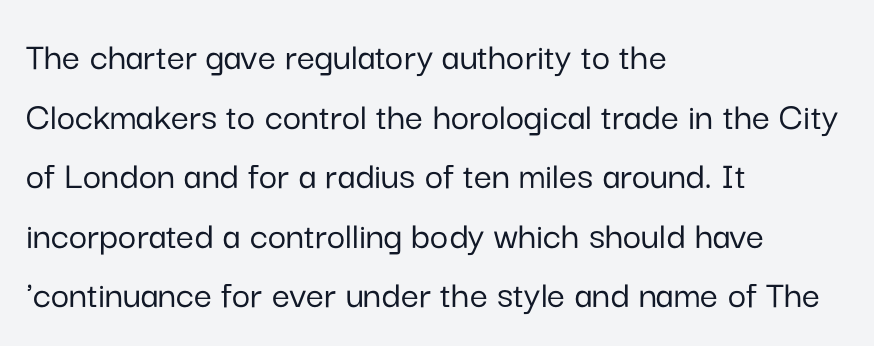
Q: Is the text italic (slanted)? A: No, it is upright.
Q: Is the typeface a serif or a sans-serif typeface? A: Sans-serif.
Q: Is the text underlined? A: No.
Q: How is the paragraph aligned? A: Left-aligned.
Q: Is the spacing between letters normal or unusually wide? A: Normal.
Q: Is the spacing between lines tight, normal or loose? A: Normal.
Q: Width (condensed, normal, or wide)? A: Normal.
Q: Stroke contrast? A: Low.
Q: x-height? A: Medium.
Q: Monospaced? A: No.
